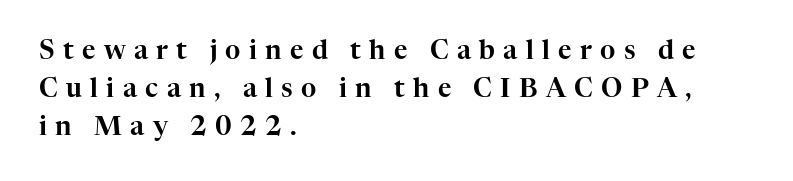
Has an underline been added? It has not. Line spacing here is normal. This is the regular roman posture of the typeface. Is the block centered? No — it sits flush against the left margin. Substantial extra tracking has been applied to these lines.
